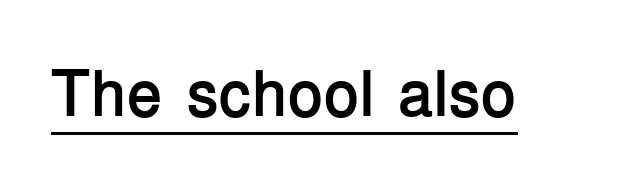
Q: Is the text bold? A: Yes.
Q: Is the text italic (slanted)? A: No, it is upright.
Q: Is the typeface a serif or a sans-serif typeface? A: Sans-serif.
Q: Is the text underlined? A: Yes.
Q: Is the spacing between letters normal or unusually wide? A: Normal.
Q: Width (condensed, normal, or wide)? A: Normal.
Q: Stroke contrast? A: Low.
Q: x-height? A: Medium.
Q: Monospaced? A: No.
